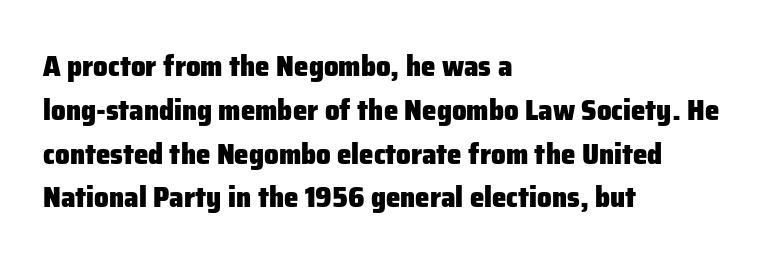
{"serif": "no", "italic": "no", "bold": "yes", "weight": "heavy", "width": "normal", "stroke_contrast": "low", "x_height": "medium", "monospaced": "no", "underline": "no", "align": "left", "line_spacing": "normal", "line_spacing_ratio": 1.51, "letter_spacing": "normal", "letter_spacing_em": 0.0, "glyph_px": 29}
